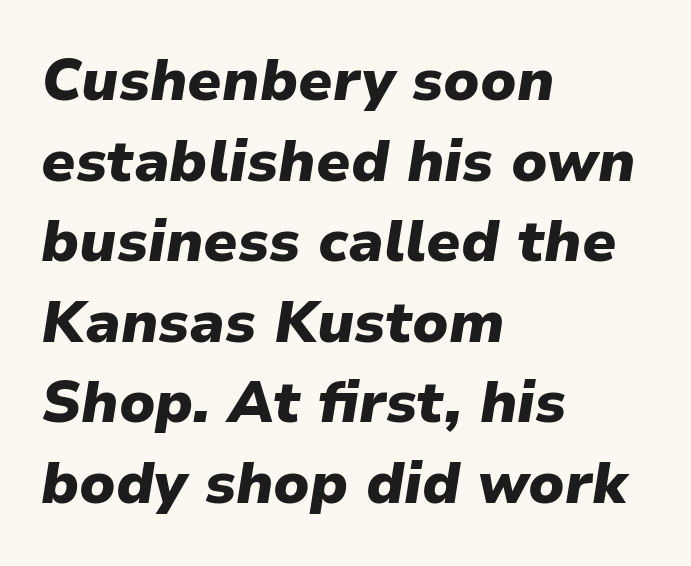
Caption: bold face, heavy strokes. The compositor pushed each line to the left boundary. Spacing verdict: proportional, widths tailored to each character. Is the letter spacing exaggerated? No — it looks like the ordinary default.
